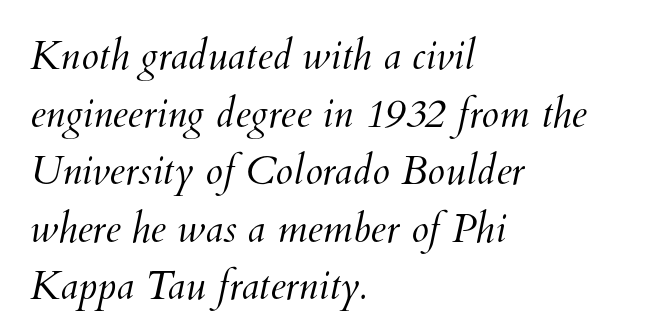
Teacher's note: observe the even left margin — that is flush-left alignment. Rule under the text: the space is simply empty. Glyph-to-glyph distance matches everyday printed text. The lines sit at an ordinary, default distance from one another. The letters look calm and open, with moderate or lighter stems.
